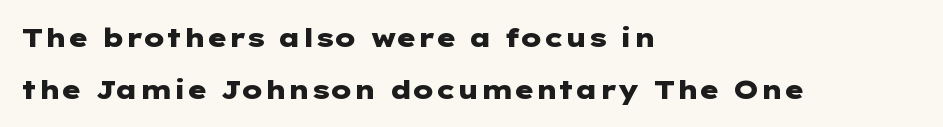
The image shows 26 px bold type, upright; set left-aligned, loose line spacing (1.99x), normal letter spacing, not underlined.
